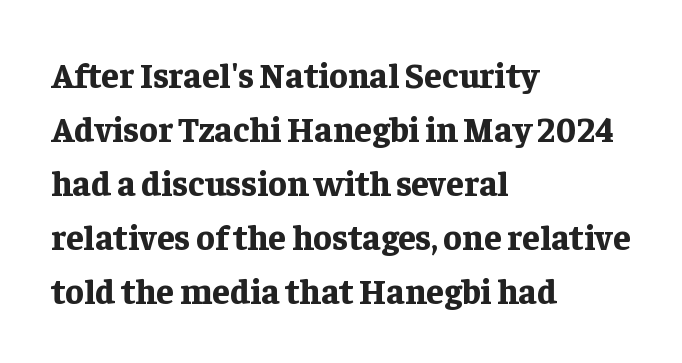
{"serif": "yes", "italic": "no", "bold": "yes", "weight": "bold", "width": "normal", "stroke_contrast": "low", "x_height": "medium", "monospaced": "no", "underline": "no", "align": "left", "line_spacing": "normal", "line_spacing_ratio": 1.54, "letter_spacing": "normal", "letter_spacing_em": 0.0, "glyph_px": 35}
